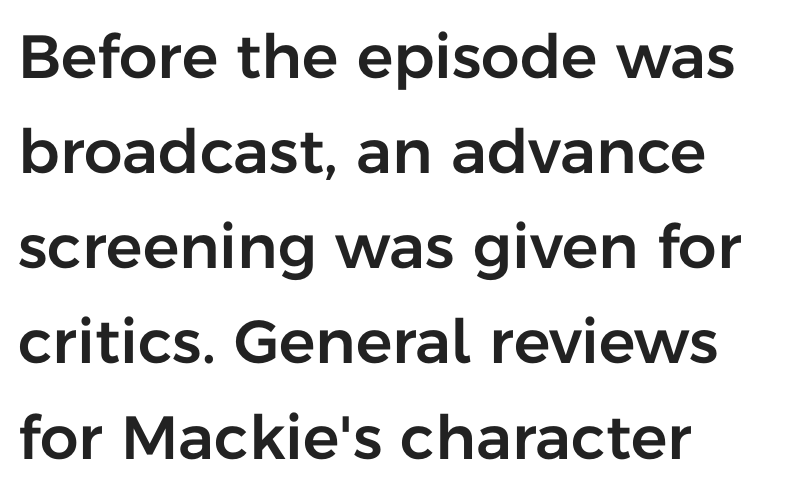
The image shows 61 px sans-serif type, upright; set left-aligned, normal line spacing (1.56x), normal letter spacing, not underlined; low stroke contrast and a medium x-height.
